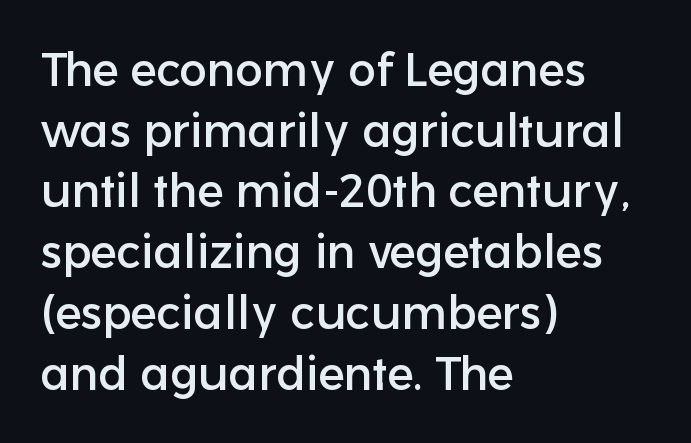
{"serif": "no", "italic": "no", "width": "normal", "stroke_contrast": "low", "x_height": "medium", "monospaced": "no", "underline": "no", "align": "left", "line_spacing": "normal", "line_spacing_ratio": 1.32, "letter_spacing": "normal", "letter_spacing_em": 0.0, "glyph_px": 46}
